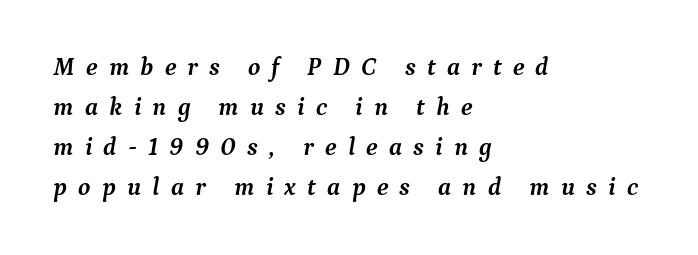
{"italic": "yes", "lean": "right", "slant_degrees": 9, "bold": "yes", "underline": "no", "align": "left", "line_spacing": "normal", "line_spacing_ratio": 1.6, "letter_spacing": "wide", "letter_spacing_em": 0.45, "glyph_px": 25}
